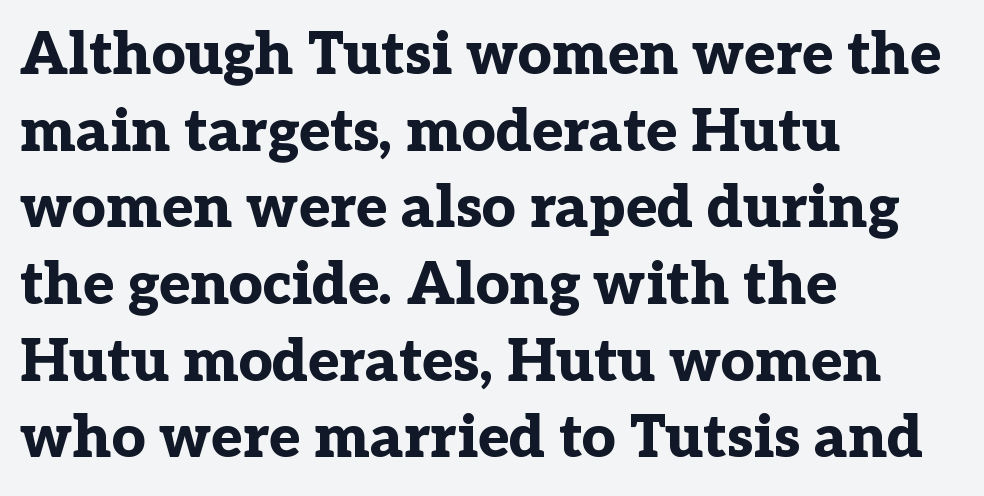
{"serif": "yes", "italic": "no", "bold": "yes", "weight": "bold", "width": "normal", "stroke_contrast": "low", "x_height": "medium", "monospaced": "no", "underline": "no", "align": "left", "line_spacing": "normal", "line_spacing_ratio": 1.3, "letter_spacing": "normal", "letter_spacing_em": 0.0, "glyph_px": 59}
